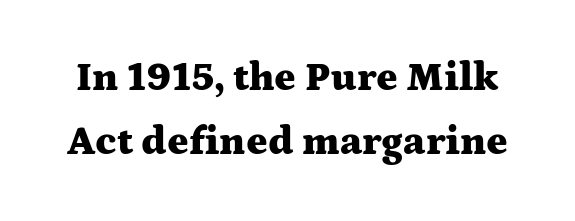
Examine the stroke ends and you'll spot serifs. What stands out about the letter spacing? Nothing — it is the standard amount. The line-height multiplier appears to be the usual default. Style check: upright. The strip under each line holds only bare page.
